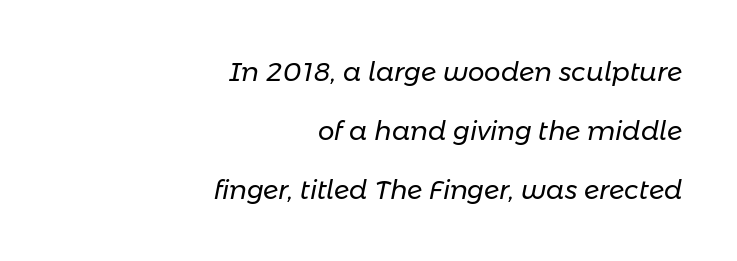
The image shows 26 px text type, italic (leaning right); set right-aligned, loose line spacing (2.26x), normal letter spacing, not underlined.
